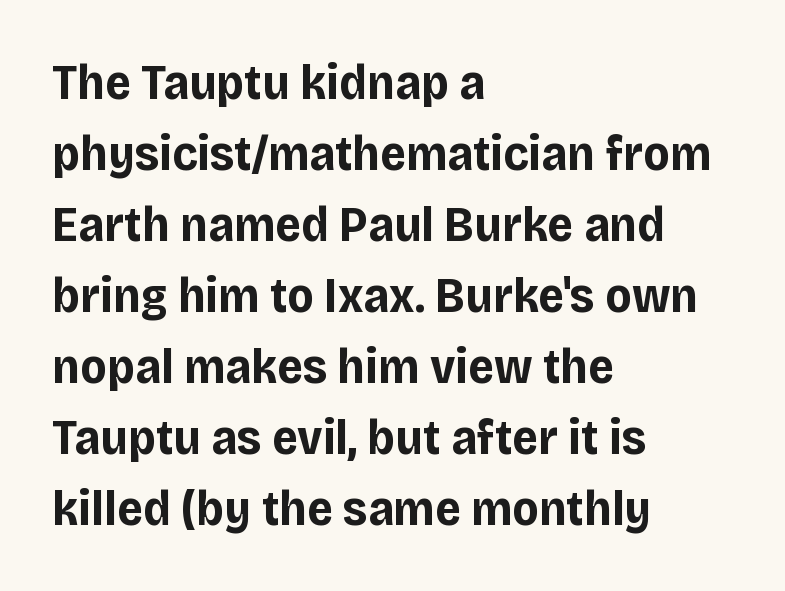
Q: Is the text bold? A: Yes.
Q: Is the text italic (slanted)? A: No, it is upright.
Q: Is the typeface a serif or a sans-serif typeface? A: Sans-serif.
Q: Is the text underlined? A: No.
Q: How is the paragraph aligned? A: Left-aligned.
Q: Is the spacing between letters normal or unusually wide? A: Normal.
Q: Is the spacing between lines tight, normal or loose? A: Normal.
Q: Width (condensed, normal, or wide)? A: Normal.
Q: Stroke contrast? A: Low.
Q: x-height? A: Large.
Q: Monospaced? A: No.
